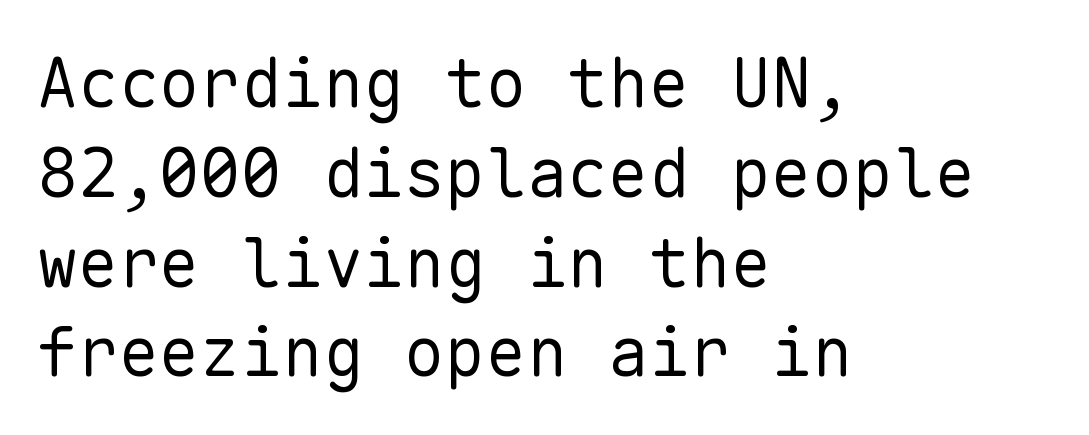
Decoration check: the copy has no underline. Summary of vertical rhythm: regular, with standard interline spacing. Is this a fixed-width face? Yes — each glyph sits in an identical cell. The text was rendered using a sans face with plain stroke endings. Tracking here is standard; glyphs follow each other at the usual distance.
